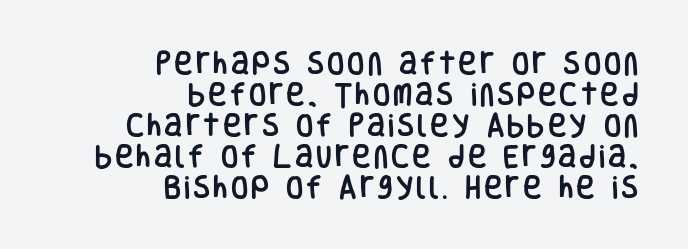
Q: Is the text italic (slanted)? A: No, it is upright.
Q: Is the text underlined? A: No.
Q: How is the paragraph aligned? A: Right-aligned.
